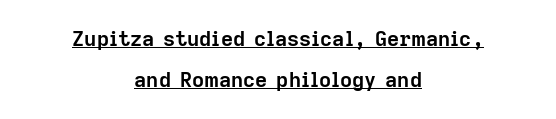
{"italic": "no", "bold": "yes", "underline": "yes", "align": "center", "line_spacing": "loose", "line_spacing_ratio": 1.96, "letter_spacing": "normal", "letter_spacing_em": 0.0, "glyph_px": 21}
